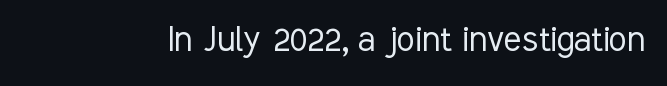
The image shows 41 px light, condensed sans-serif type, upright; set normal letter spacing, not underlined; low stroke contrast and a medium x-height.
